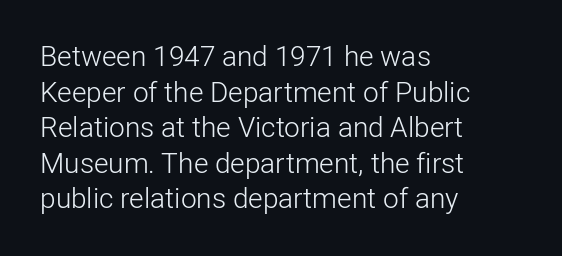
{"serif": "no", "italic": "no", "bold": "no", "weight": "light", "width": "normal", "stroke_contrast": "low", "x_height": "medium", "monospaced": "no", "underline": "no", "align": "left", "line_spacing": "normal", "line_spacing_ratio": 1.27, "letter_spacing": "normal", "letter_spacing_em": 0.0, "glyph_px": 28}
